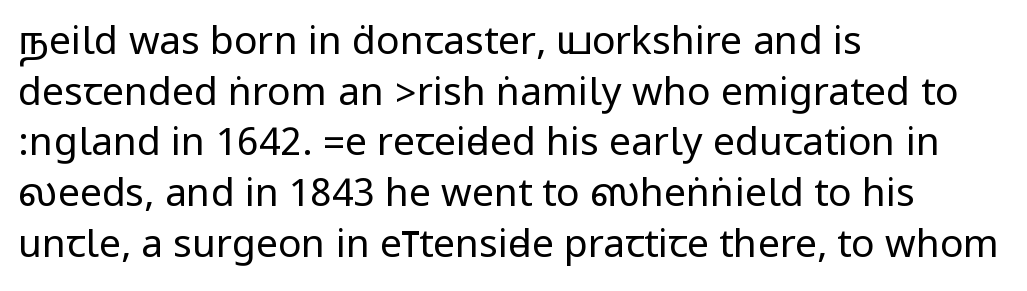
The image shows 39 px regular-weight, condensed sans-serif type, upright; set left-aligned, normal line spacing (1.3x), normal letter spacing, not underlined; low stroke contrast.
